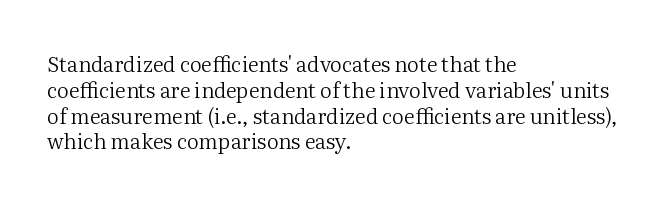
Q: Is the text bold? A: No.
Q: Is the text italic (slanted)? A: No, it is upright.
Q: Is the text underlined? A: No.
Q: How is the paragraph aligned? A: Left-aligned.
Q: Is the spacing between letters normal or unusually wide? A: Normal.
